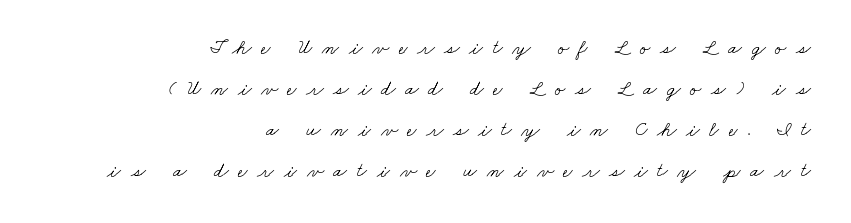
Q: Is the text bold? A: No.
Q: Is the text underlined? A: No.
Q: How is the paragraph aligned? A: Right-aligned.
Q: Is the spacing between letters normal or unusually wide? A: Unusually wide.
Q: Is the spacing between lines tight, normal or loose? A: Loose.
